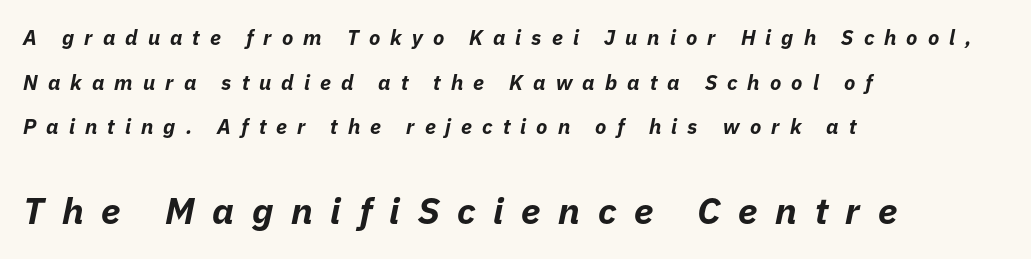
{"italic": "yes", "lean": "right", "slant_degrees": 11, "bold": "yes", "weight": "bold", "width": "normal", "stroke_contrast": "low", "x_height": "medium", "monospaced": "no", "underline": "no", "align": "left", "line_spacing": "loose", "line_spacing_ratio": 2.12, "letter_spacing": "wide", "letter_spacing_em": 0.48, "larger_block": "second", "size_ratio": 1.76, "glyph_px": 37}
